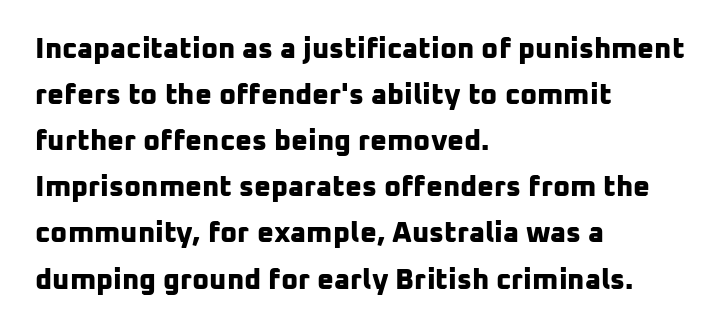
The image shows 29 px bold sans-serif type; set left-aligned, normal line spacing (1.59x), normal letter spacing, not underlined; low stroke contrast and a medium x-height.
